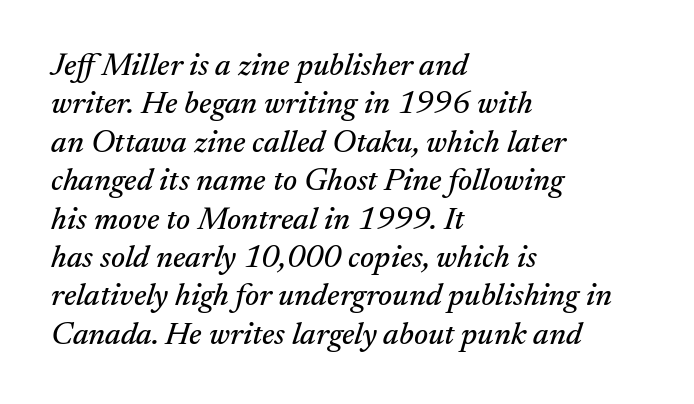
Glance below the letters and you will spot only blank space. Regarding serifs, this sample has them. In terms of posture, this sample is oblique. The compositor pushed each line to the left boundary.
